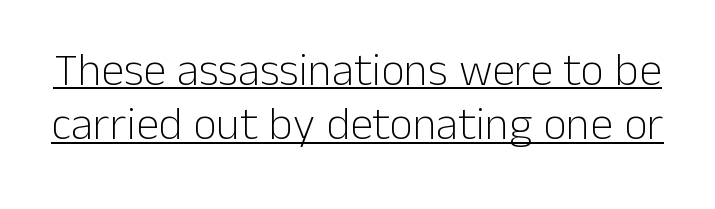
{"serif": "no", "italic": "no", "bold": "no", "weight": "light", "width": "normal", "stroke_contrast": "low", "x_height": "medium", "monospaced": "no", "underline": "yes", "line_spacing_ratio": 1.18, "letter_spacing": "normal", "letter_spacing_em": 0.0, "glyph_px": 46}
